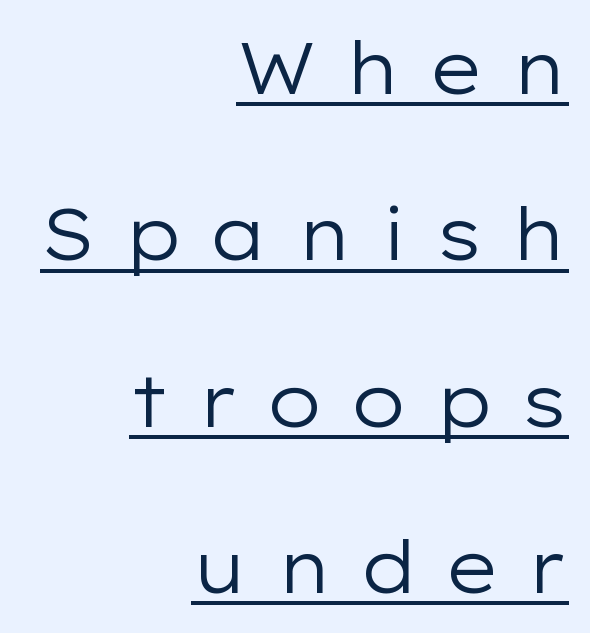
The paragraph shown leans on its right margin. Words appear elongated and porous because spacing is wide. You can see a thin bar hugging the bottom of the glyphs. These lines are rendered in a variable-pitch font. In terms of letterform style, serifs are entirely absent. Posture: upright roman.
